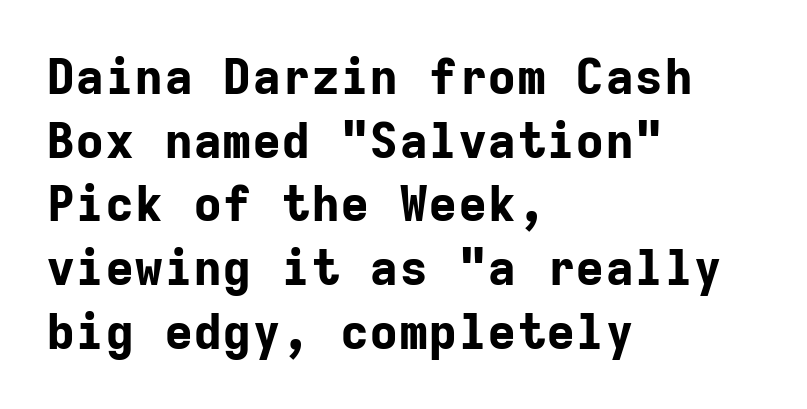
{"serif": "no", "italic": "no", "bold": "yes", "weight": "bold", "width": "normal", "stroke_contrast": "low", "x_height": "medium", "monospaced": "yes", "underline": "no", "align": "left", "line_spacing": "normal", "line_spacing_ratio": 1.3, "letter_spacing": "normal", "letter_spacing_em": 0.0, "glyph_px": 49}
